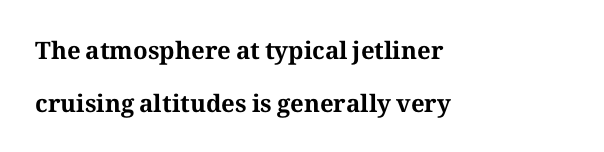
Letter spacing: default. Underlining? Definitely not there. Leading is clearly above the norm, producing a sparse column. Heft: maximum for text — a bold.
